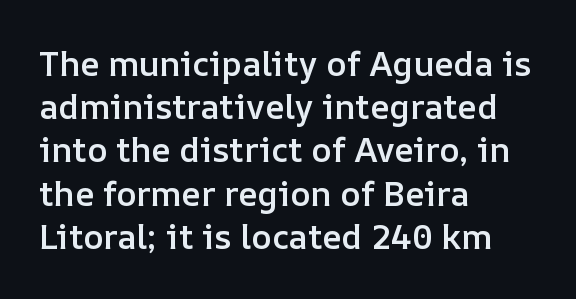
No italicization has been applied; the sample stays upright. In terms of leading, this rendering sits right in the middle. The strokes are fattened partway — semibold, not bold. Words float on clear page, feet unadorned. You could not count columns in this text — the font is proportionally spaced.
